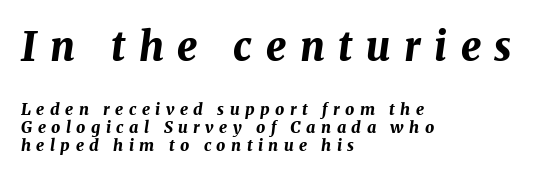
Q: Is the text bold? A: Yes.
Q: Is the text italic (slanted)? A: Yes, it leans right by about 8 degrees.
Q: Is the text underlined? A: No.
Q: How is the paragraph aligned? A: Left-aligned.
Q: Is the spacing between letters normal or unusually wide? A: Unusually wide.
Q: Is the spacing between lines tight, normal or loose? A: Tight.
Q: Which block of text is set in a larger size, the first (top) or the second (bottom)? A: The first (top) one.
Q: Width (condensed, normal, or wide)? A: Normal.
Q: Stroke contrast? A: Medium.
Q: x-height? A: Medium.
Q: Monospaced? A: No.
